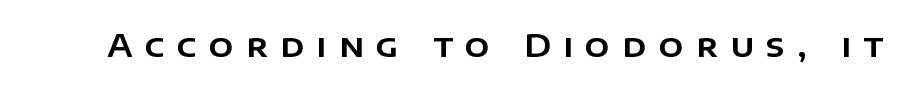
In terms of letterform style, serifs are entirely absent. The rendering uses natural spacing where letterforms have individual widths. It's the straight-up-and-down kind of type. Between one letter and the next there's a generous, obvious gap. The baseline area is clear.
